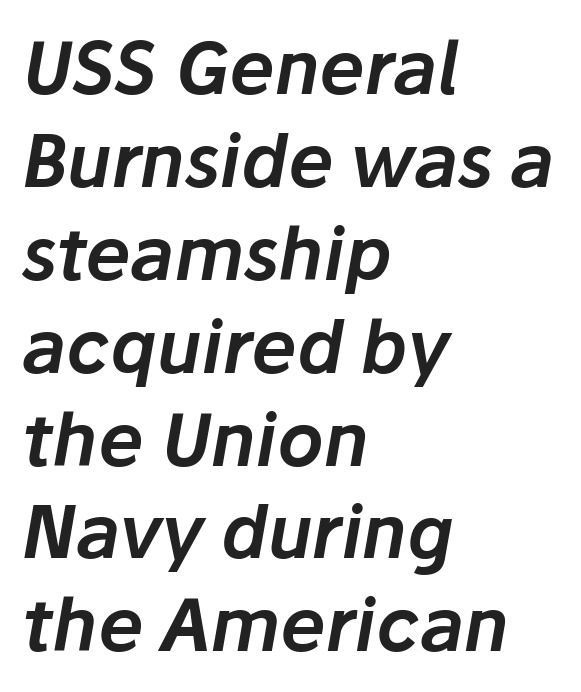
The image shows 72 px text type, italic (leaning right); set left-aligned, normal line spacing (1.29x), normal letter spacing, not underlined; low stroke contrast and a medium x-height.
